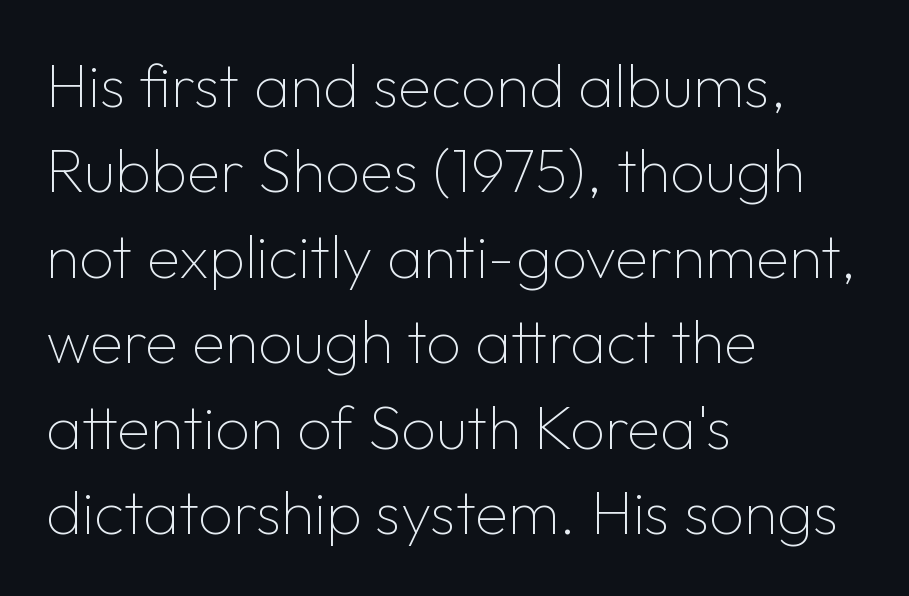
Character widths vary here, with narrow letters taking less room than wide ones. Nobody drew a line under any word here. Each stroke keeps to a modest, everyday thickness or less. Inter-character spacing is left at the font's built-in metrics. Vertically, the passage feels balanced, rows spaced as you'd expect. Rendered with straight, roman letterforms.
